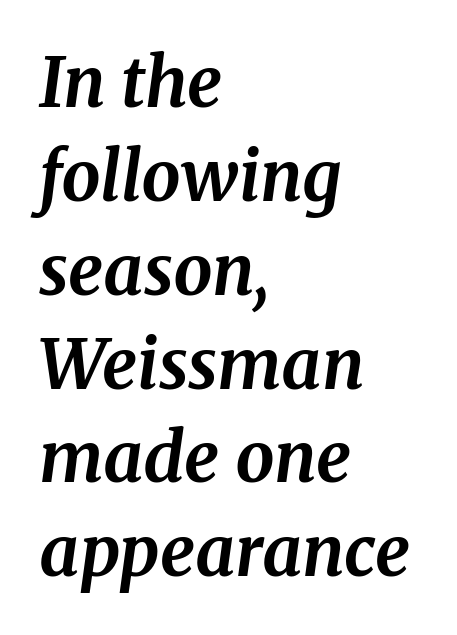
Q: Is the text bold? A: Yes.
Q: Is the text italic (slanted)? A: Yes, it leans right by about 8 degrees.
Q: Is the typeface a serif or a sans-serif typeface? A: Serif.
Q: Is the text underlined? A: No.
Q: How is the paragraph aligned? A: Left-aligned.
Q: Is the spacing between letters normal or unusually wide? A: Normal.
Q: Is the spacing between lines tight, normal or loose? A: Normal.
Q: Width (condensed, normal, or wide)? A: Normal.
Q: Stroke contrast? A: Medium.
Q: x-height? A: Medium.
Q: Monospaced? A: No.
